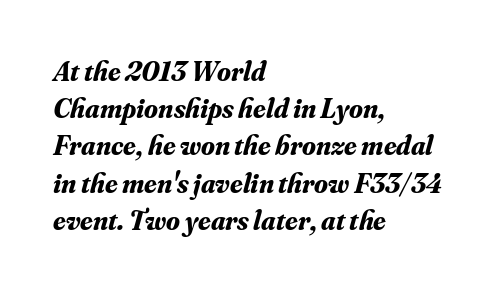
Q: Is the text bold? A: Yes.
Q: Is the text italic (slanted)? A: Yes, it leans right by about 16 degrees.
Q: Is the typeface a serif or a sans-serif typeface? A: Serif.
Q: Is the text underlined? A: No.
Q: How is the paragraph aligned? A: Left-aligned.
Q: Is the spacing between letters normal or unusually wide? A: Normal.
Q: Is the spacing between lines tight, normal or loose? A: Normal.
Q: Width (condensed, normal, or wide)? A: Normal.
Q: Stroke contrast? A: Medium.
Q: x-height? A: Small.
Q: Monospaced? A: No.
